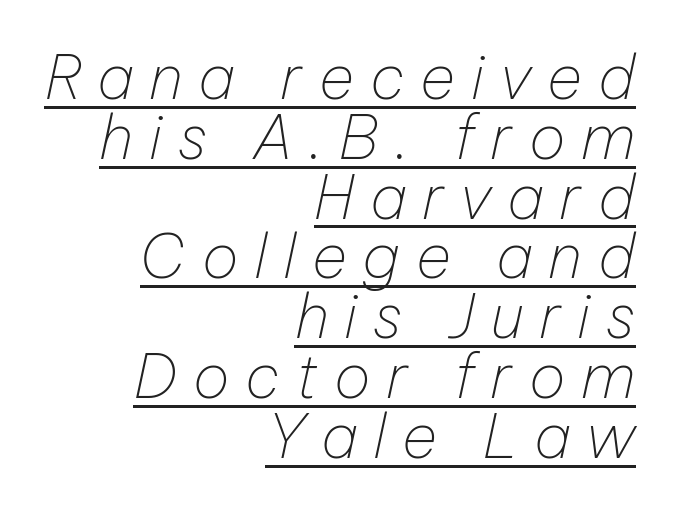
Line ends are locked; line starts wander. Very little white space separates one row of letters from the next. Proportional: the letters do not fall into vertical columns. The letters look calm and open, with moderate or lighter stems. There's an unmistakable incline to the writing here.
